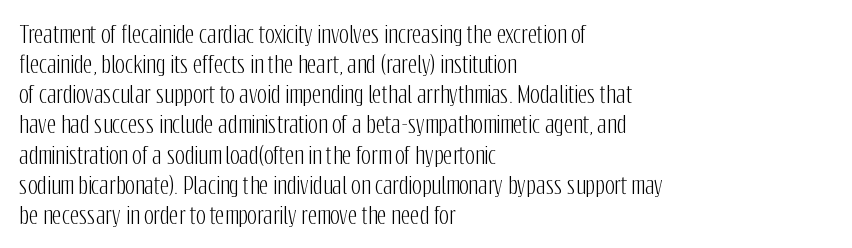
{"italic": "no", "underline": "no", "align": "left", "line_spacing": "normal", "line_spacing_ratio": 1.31, "letter_spacing": "normal", "letter_spacing_em": 0.0, "glyph_px": 23}
